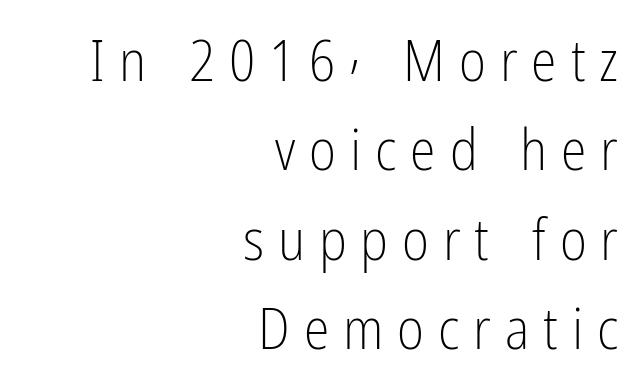
{"serif": "no", "italic": "no", "bold": "no", "weight": "light", "width": "condensed", "stroke_contrast": "low", "x_height": "medium", "monospaced": "no", "underline": "no", "align": "right", "line_spacing": "normal", "line_spacing_ratio": 1.54, "letter_spacing": "wide", "letter_spacing_em": 0.24, "glyph_px": 58}
